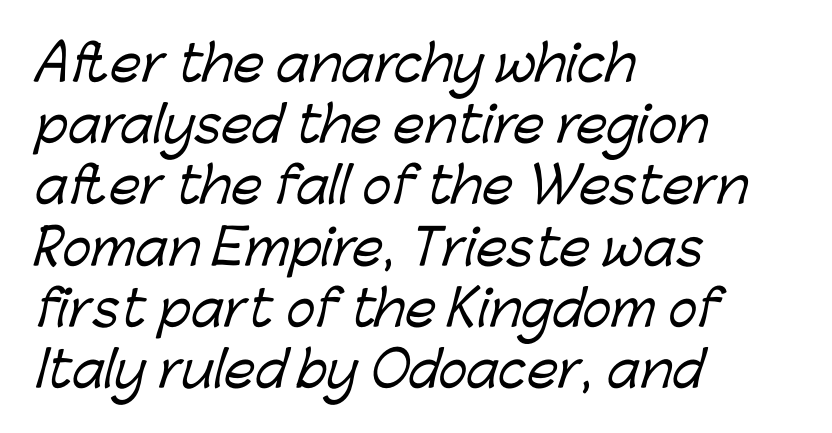
{"serif": "no", "width": "normal", "stroke_contrast": "low", "x_height": "medium", "monospaced": "no", "underline": "no", "align": "left", "line_spacing": "normal", "line_spacing_ratio": 1.25, "letter_spacing": "normal", "letter_spacing_em": 0.0, "glyph_px": 49}
